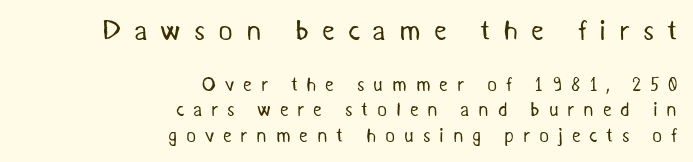
Q: Is the text bold? A: No.
Q: Is the typeface a serif or a sans-serif typeface? A: Sans-serif.
Q: Is the text underlined? A: No.
Q: How is the paragraph aligned? A: Right-aligned.
Q: Is the spacing between letters normal or unusually wide? A: Unusually wide.
Q: Is the spacing between lines tight, normal or loose? A: Normal.
Q: Which block of text is set in a larger size, the first (top) or the second (bottom)? A: The first (top) one.
Q: Width (condensed, normal, or wide)? A: Normal.
Q: Stroke contrast? A: Medium.
Q: x-height? A: Medium.
Q: Monospaced? A: No.
